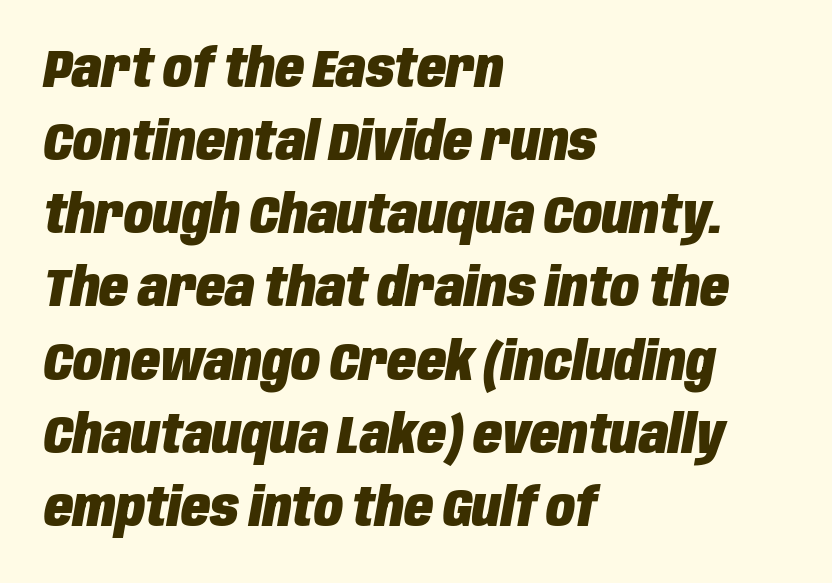
{"italic": "yes", "lean": "right", "slant_degrees": 10, "bold": "yes", "weight": "heavy", "width": "condensed", "stroke_contrast": "low", "x_height": "large", "monospaced": "no", "underline": "no", "align": "left", "line_spacing": "normal", "line_spacing_ratio": 1.38, "letter_spacing": "normal", "letter_spacing_em": 0.0, "glyph_px": 53}
